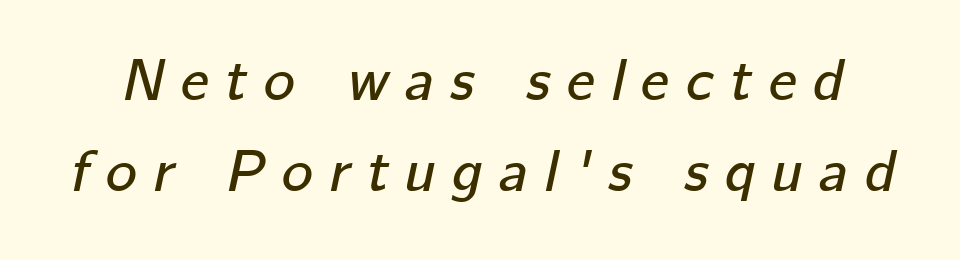
The image shows 59 px text type, italic (leaning right); set normal line spacing (1.55x), unusually wide letter spacing (+0.28 em), not underlined; low stroke contrast and a medium x-height.
